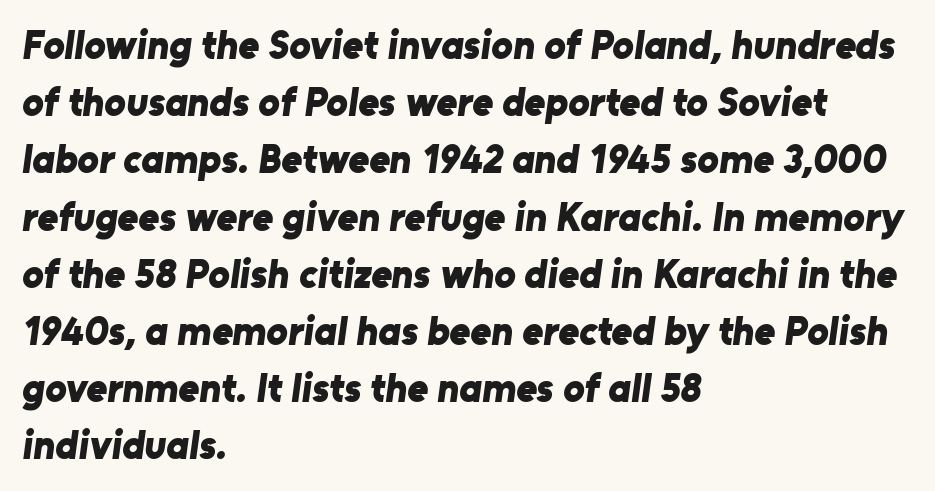
Regular leading. Notice how the passage keeps a crisp vertical edge on the left only. These lines are composed in type without serifs. Weight: bold. These lines keep a tight, regular rhythm from letter to letter. Bare-footed words on every line.
